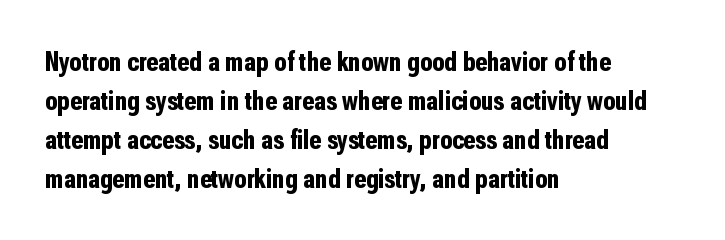
The image shows 28 px bold, condensed sans-serif type, upright; set left-aligned, normal line spacing (1.39x), normal letter spacing, not underlined; low stroke contrast and a medium x-height.
